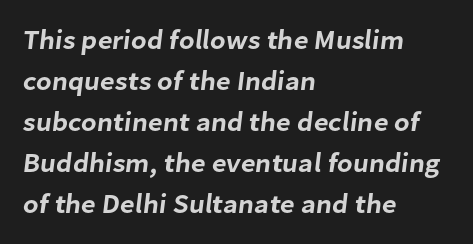
The paragraph has a hard left edge and a soft right edge. The leading is moderate, giving the passage an even texture. Has an underline been added? It has not. The line texture is even and compact thanks to regular tracking.
